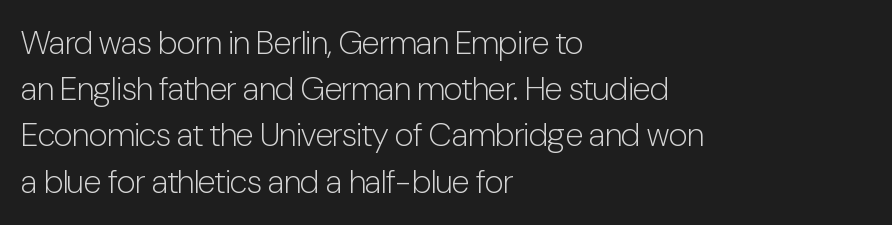
What kind of face is this? One without serifs — a sans. This reads as an unemphasized weight, regular at the heaviest. Each letter keeps its own natural width here, so spacing adapts to shape. A clean baseline with only descenders dipping below it.
